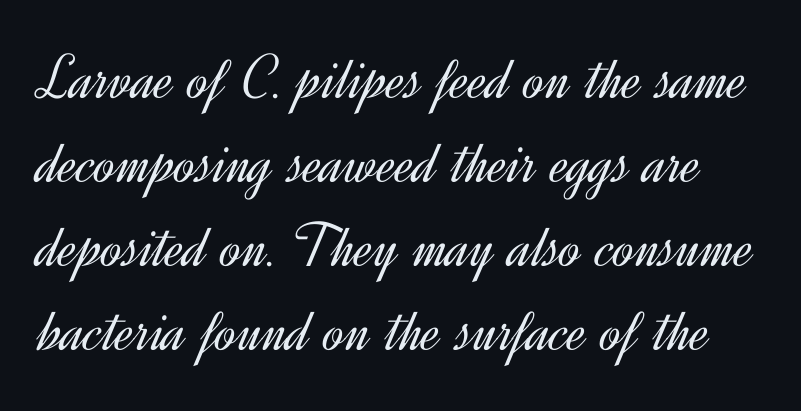
Q: Is the text bold? A: No.
Q: Is the text italic (slanted)? A: Yes.
Q: Is the typeface a serif or a sans-serif typeface? A: Sans-serif.
Q: Is the text underlined? A: No.
Q: Is the spacing between letters normal or unusually wide? A: Normal.
Q: Is the spacing between lines tight, normal or loose? A: Normal.
Q: Width (condensed, normal, or wide)? A: Normal.
Q: x-height? A: Small.
Q: Monospaced? A: No.
